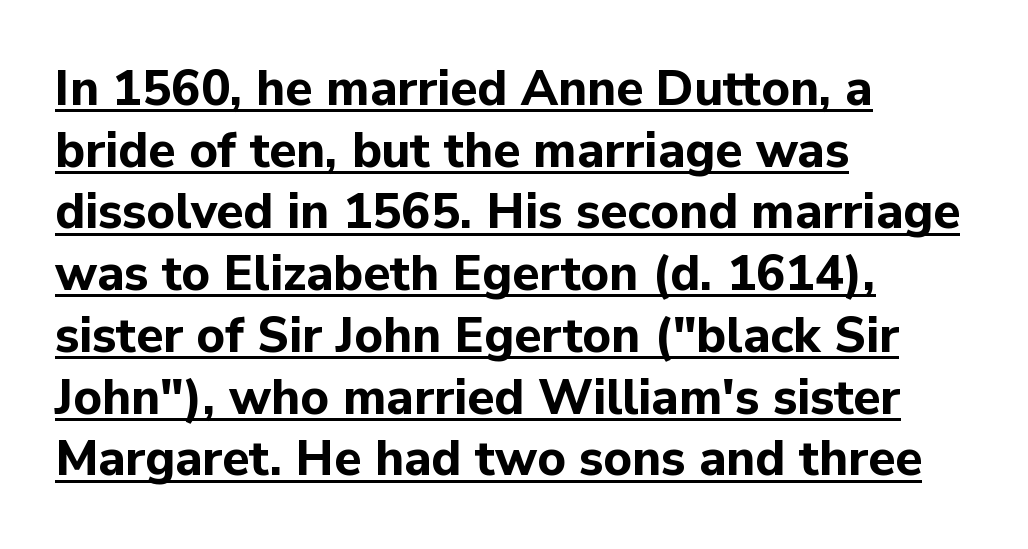
The image shows 49 px bold sans-serif type, upright; set left-aligned, normal line spacing (1.26x), normal letter spacing, underlined; low stroke contrast and a medium x-height.
